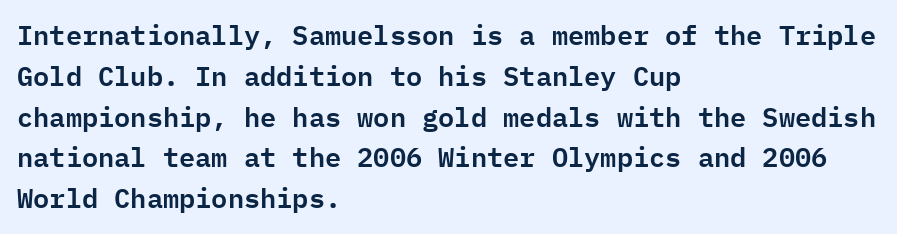
Q: Is the text italic (slanted)? A: No, it is upright.
Q: Is the text underlined? A: No.
Q: How is the paragraph aligned? A: Left-aligned.
Q: Is the spacing between letters normal or unusually wide? A: Normal.
Q: Is the spacing between lines tight, normal or loose? A: Normal.
